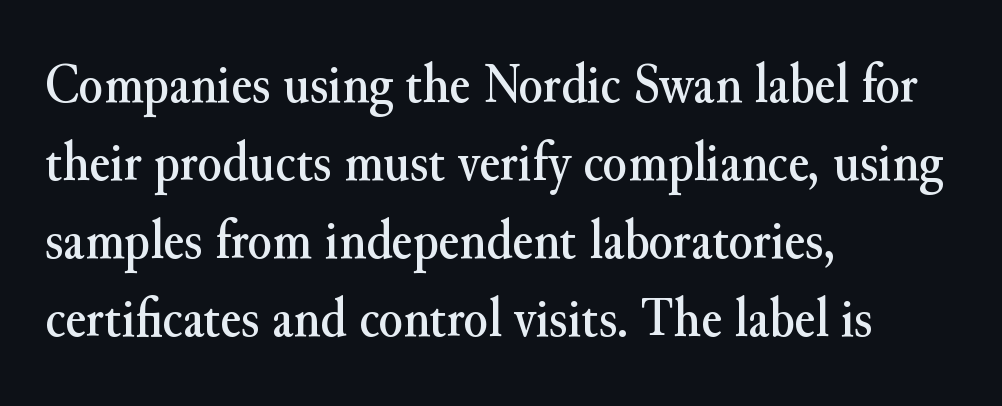
{"serif": "yes", "italic": "no", "width": "normal", "stroke_contrast": "medium", "x_height": "small", "monospaced": "no", "underline": "no", "align": "left", "line_spacing": "normal", "line_spacing_ratio": 1.39, "letter_spacing": "normal", "letter_spacing_em": 0.0, "glyph_px": 56}
